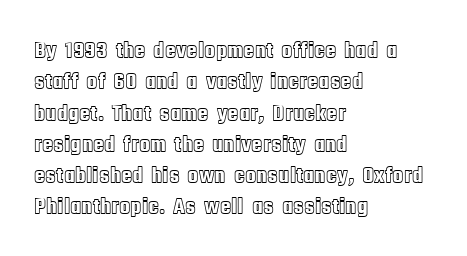
Q: Is the text italic (slanted)? A: No, it is upright.
Q: Is the text underlined? A: No.
Q: How is the paragraph aligned? A: Left-aligned.
Q: Is the spacing between letters normal or unusually wide? A: Normal.
Q: Is the spacing between lines tight, normal or loose? A: Normal.
